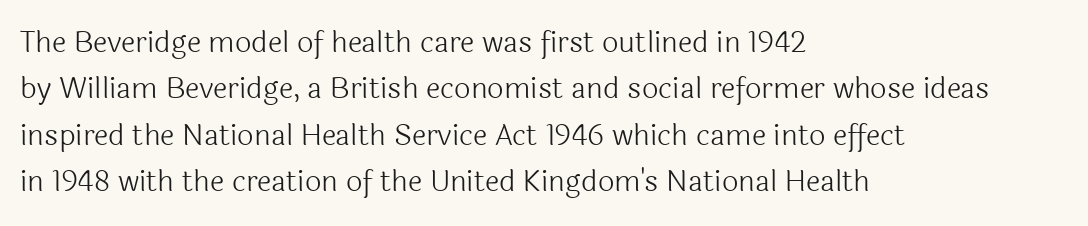
This is sans-serif lettering, the kind often seen on screens and signage. This is roman type, the default non-slanted kind. Do the characters align in a grid? No, the font is proportional. The leading is moderate, giving the passage an even texture. Honestly, the letter spacing is just normal — you wouldn't notice it. The text block is weighted toward the left margin, trailing off unevenly rightward.
